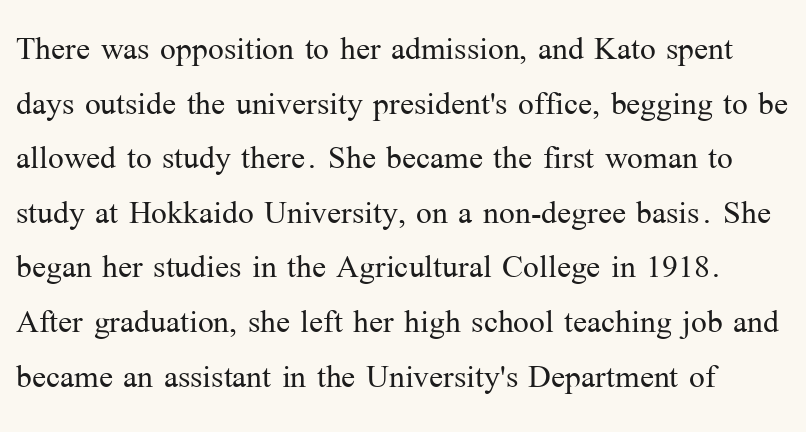
Q: Is the text bold? A: No.
Q: Is the text italic (slanted)? A: No, it is upright.
Q: Is the typeface a serif or a sans-serif typeface? A: Serif.
Q: Is the text underlined? A: No.
Q: Is the spacing between letters normal or unusually wide? A: Normal.
Q: Is the spacing between lines tight, normal or loose? A: Normal.
Q: Width (condensed, normal, or wide)? A: Normal.
Q: Stroke contrast? A: Medium.
Q: x-height? A: Medium.
Q: Monospaced? A: No.
